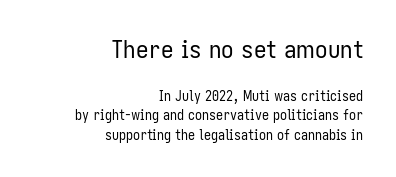
The image shows 25 px text type, upright; set right-aligned, normal line spacing (1.37x), normal letter spacing, not underlined; the first (top) block is 1.79x larger.
